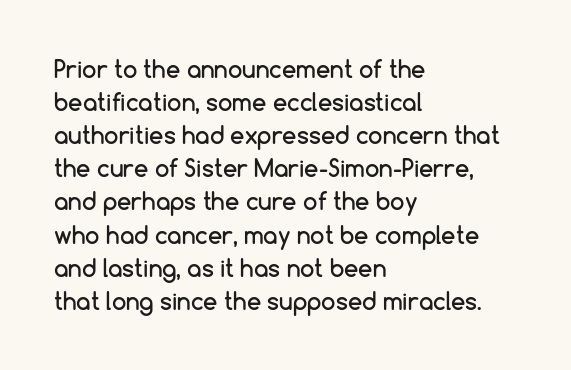
{"italic": "no", "underline": "no", "align": "left", "line_spacing": "normal", "line_spacing_ratio": 1.44, "letter_spacing": "normal", "letter_spacing_em": 0.0, "glyph_px": 23}
